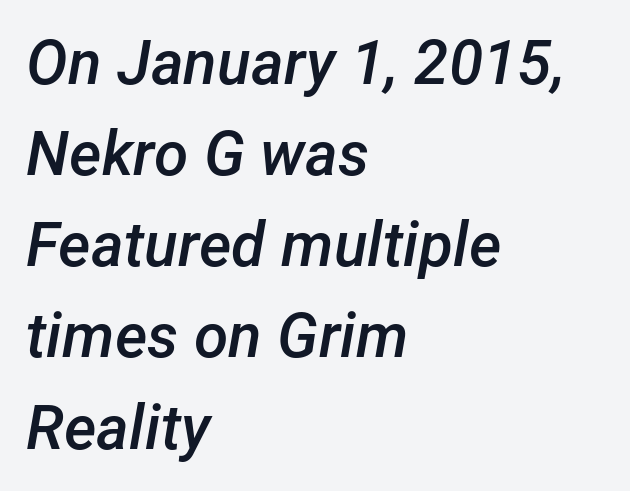
Q: Is the text bold? A: Semi-bold.
Q: Is the text italic (slanted)? A: Yes, it leans right by about 12 degrees.
Q: Is the text underlined? A: No.
Q: How is the paragraph aligned? A: Left-aligned.
Q: Is the spacing between letters normal or unusually wide? A: Normal.
Q: Is the spacing between lines tight, normal or loose? A: Normal.
Q: Width (condensed, normal, or wide)? A: Normal.
Q: Stroke contrast? A: Low.
Q: x-height? A: Medium.
Q: Monospaced? A: No.
